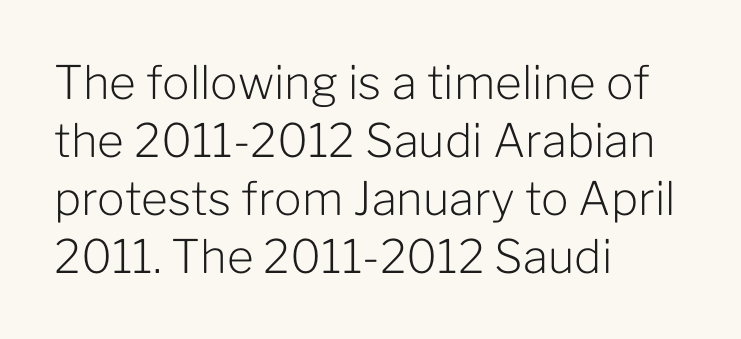
{"serif": "no", "italic": "no", "bold": "no", "weight": "light", "width": "normal", "stroke_contrast": "low", "x_height": "medium", "monospaced": "no", "underline": "no", "align": "left", "line_spacing": "normal", "line_spacing_ratio": 1.26, "letter_spacing": "normal", "letter_spacing_em": 0.0, "glyph_px": 46}
